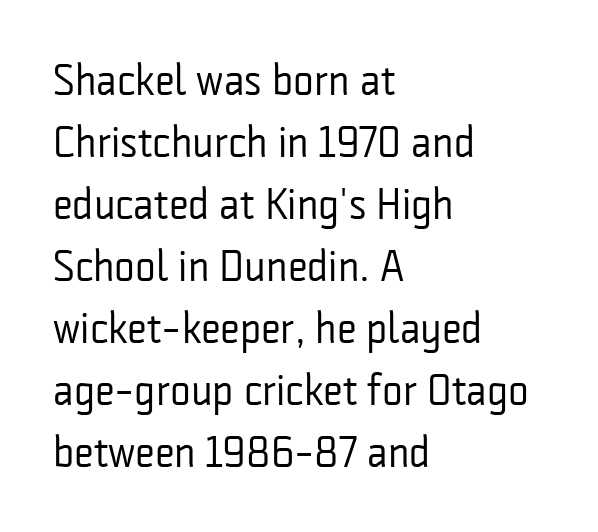
The baseline area is clear. You could call the tracking neutral — neither tight nor loose. No chunkiness to these letters — they're not bold. You can tell from the bare stems that sans-serif type was used. These lines stack with their left ends in a neat column.
